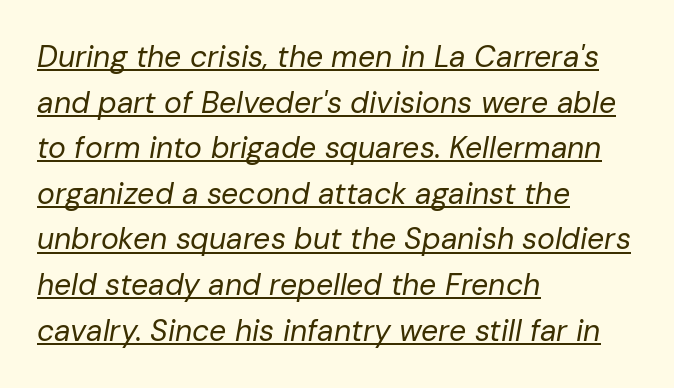
The image shows 30 px regular-weight type, italic (leaning right); set left-aligned, normal line spacing (1.52x), normal letter spacing, underlined; low stroke contrast and a medium x-height.
